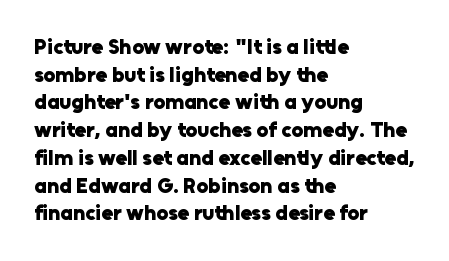
Q: Is the text bold? A: Yes.
Q: Is the text italic (slanted)? A: No, it is upright.
Q: Is the text underlined? A: No.
Q: How is the paragraph aligned? A: Left-aligned.
Q: Is the spacing between letters normal or unusually wide? A: Normal.
Q: Is the spacing between lines tight, normal or loose? A: Normal.
